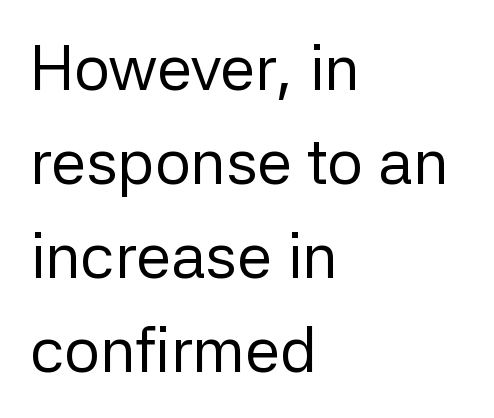
The image shows 63 px regular-weight sans-serif type, upright; set left-aligned, normal line spacing (1.49x), normal letter spacing, not underlined; low stroke contrast and a medium x-height.
